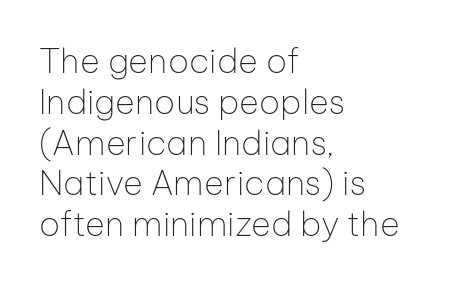
Q: Is the text bold? A: No.
Q: Is the text italic (slanted)? A: No, it is upright.
Q: Is the typeface a serif or a sans-serif typeface? A: Sans-serif.
Q: Is the text underlined? A: No.
Q: How is the paragraph aligned? A: Left-aligned.
Q: Is the spacing between letters normal or unusually wide? A: Normal.
Q: Width (condensed, normal, or wide)? A: Normal.
Q: Stroke contrast? A: Low.
Q: x-height? A: Medium.
Q: Monospaced? A: No.
